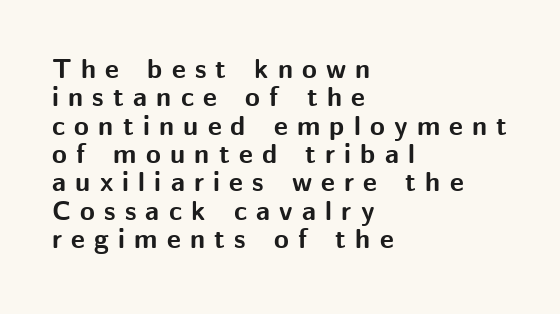
{"italic": "no", "bold": "yes", "underline": "no", "align": "left", "line_spacing": "tight", "line_spacing_ratio": 1.05, "letter_spacing": "wide", "letter_spacing_em": 0.34, "glyph_px": 27}
